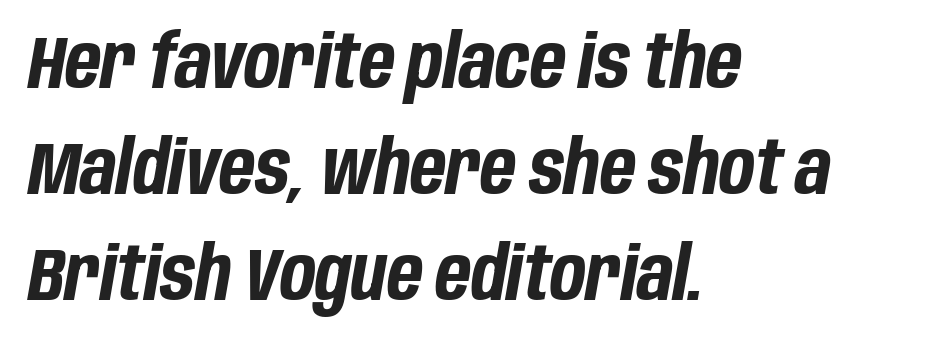
The image shows 74 px bold, condensed type, italic (leaning right); set left-aligned, normal line spacing (1.43x), normal letter spacing, not underlined; low stroke contrast and a large x-height.
